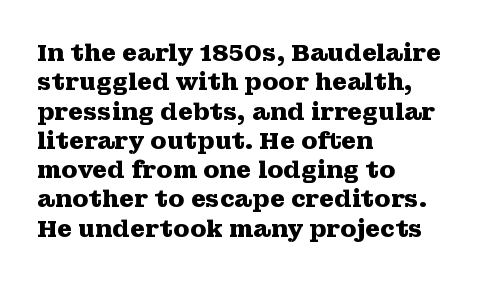
The image shows 24 px bold type, upright; set left-aligned, line spacing 1.22x, normal letter spacing, not underlined.
